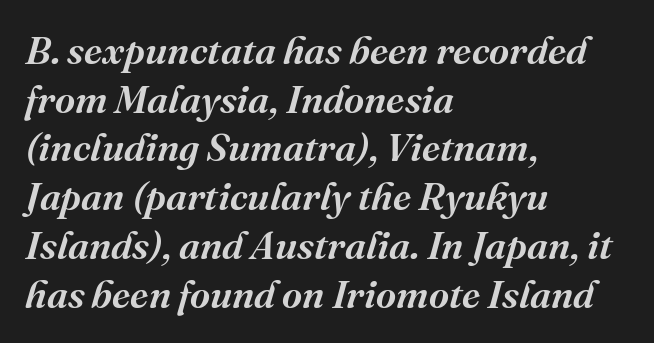
{"serif": "yes", "italic": "yes", "lean": "right", "slant_degrees": 16, "bold": "semi", "weight": "semibold", "width": "normal", "stroke_contrast": "medium", "x_height": "medium", "monospaced": "no", "underline": "no", "align": "left", "line_spacing": "normal", "line_spacing_ratio": 1.25, "letter_spacing": "normal", "letter_spacing_em": 0.0, "glyph_px": 39}
